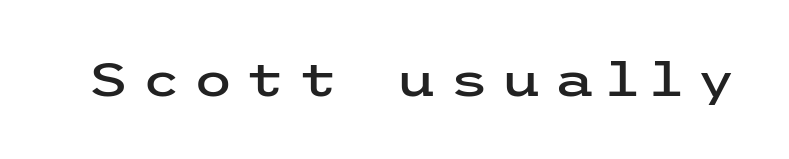
{"serif": "no", "italic": "no", "width": "wide", "stroke_contrast": "low", "x_height": "medium", "underline": "no", "letter_spacing": "wide", "letter_spacing_em": 0.27, "glyph_px": 46}
